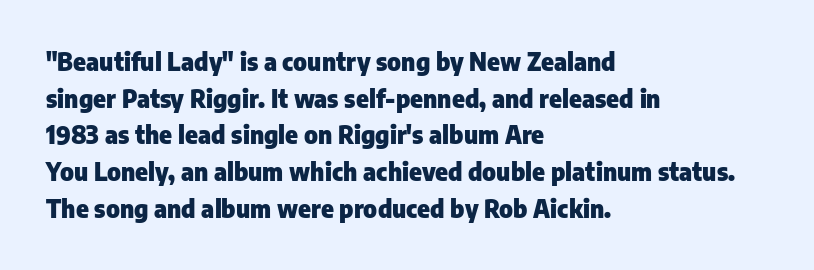
{"italic": "no", "bold": "yes", "underline": "no", "align": "left", "line_spacing": "normal", "line_spacing_ratio": 1.53, "letter_spacing": "normal", "letter_spacing_em": 0.0, "glyph_px": 24}
